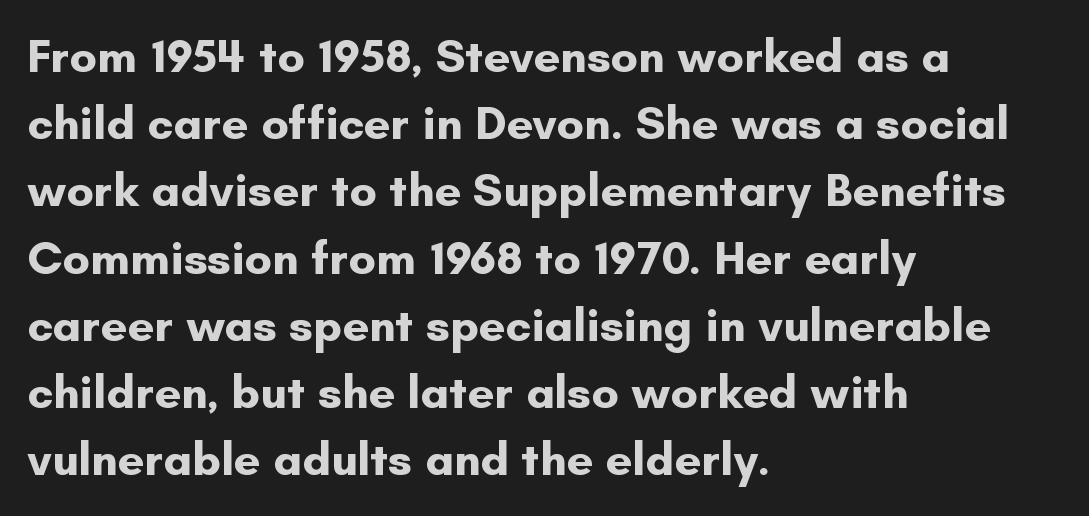
{"serif": "no", "italic": "no", "bold": "yes", "weight": "bold", "width": "normal", "stroke_contrast": "low", "x_height": "small", "monospaced": "no", "underline": "no", "align": "left", "line_spacing": "normal", "line_spacing_ratio": 1.43, "letter_spacing": "normal", "letter_spacing_em": 0.0, "glyph_px": 47}
